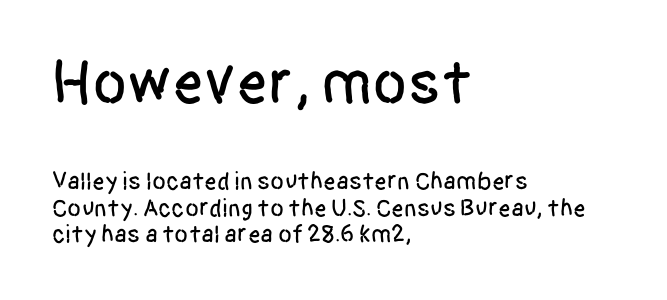
Varying glyph widths throughout — classic text-font behaviour. The passage is arranged the way most books set body copy — flush left. Each new line begins almost immediately beneath the previous one. This sample uses plain, unmodified letter spacing. The upper block of text is set noticeably larger than the block beneath it. Posture: upright roman.
